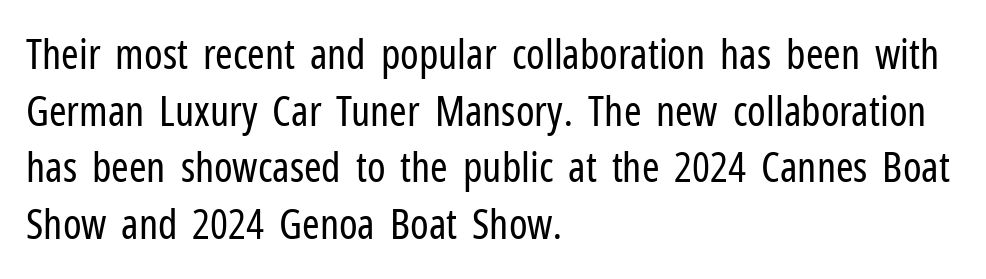
{"serif": "no", "italic": "no", "bold": "no", "weight": "regular", "width": "condensed", "stroke_contrast": "low", "x_height": "medium", "monospaced": "no", "underline": "no", "align": "left", "line_spacing": "normal", "line_spacing_ratio": 1.35, "letter_spacing": "normal", "letter_spacing_em": 0.0, "glyph_px": 42}
